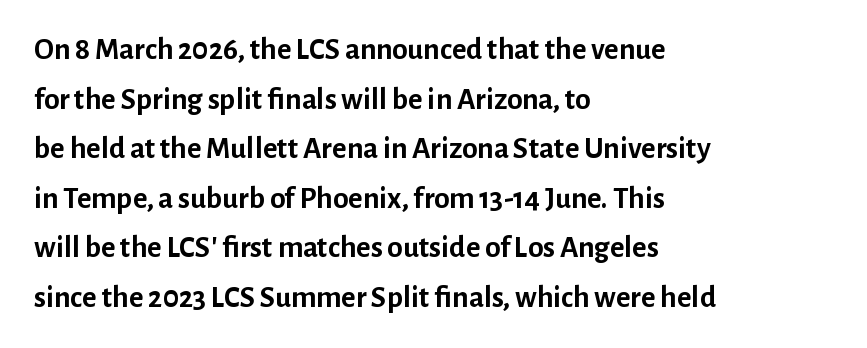
{"serif": "no", "italic": "no", "bold": "yes", "weight": "semibold", "width": "normal", "stroke_contrast": "low", "x_height": "medium", "monospaced": "no", "underline": "no", "align": "left", "line_spacing": "normal", "line_spacing_ratio": 1.6, "letter_spacing": "normal", "letter_spacing_em": 0.0, "glyph_px": 31}
